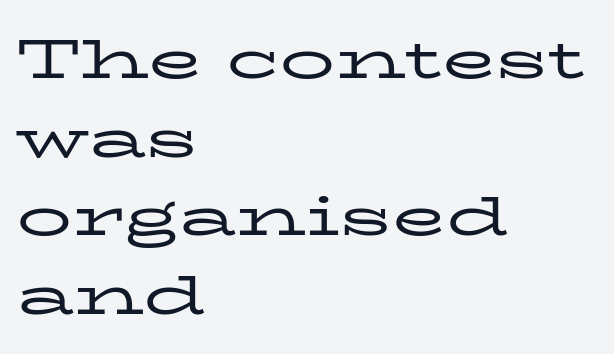
The image shows 55 px regular-weight, wide serif type, upright; set left-aligned, normal line spacing (1.43x), normal letter spacing, not underlined; low stroke contrast and a medium x-height.
